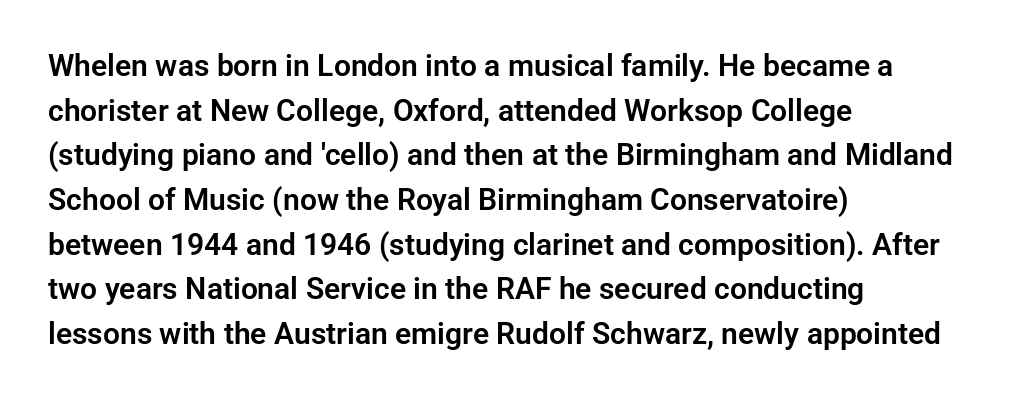
{"serif": "no", "italic": "no", "width": "normal", "stroke_contrast": "low", "x_height": "medium", "monospaced": "no", "underline": "no", "align": "left", "line_spacing": "normal", "line_spacing_ratio": 1.49, "letter_spacing": "normal", "letter_spacing_em": 0.0, "glyph_px": 30}
